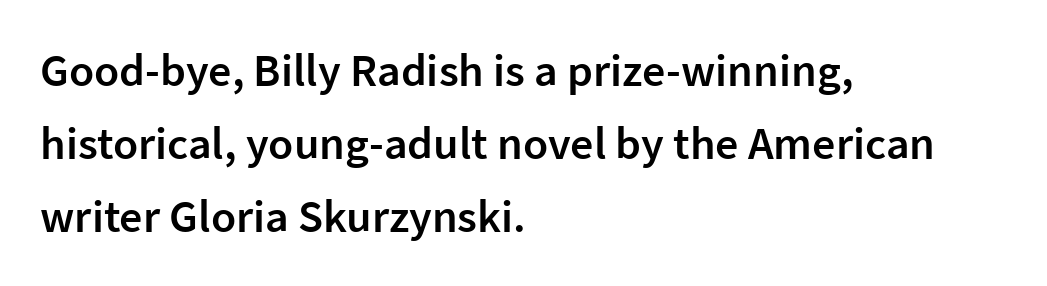
{"serif": "no", "italic": "no", "bold": "semi", "weight": "semibold", "width": "normal", "stroke_contrast": "low", "x_height": "medium", "monospaced": "no", "underline": "no", "align": "left", "line_spacing": "normal", "line_spacing_ratio": 1.59, "letter_spacing": "normal", "letter_spacing_em": 0.0, "glyph_px": 46}
